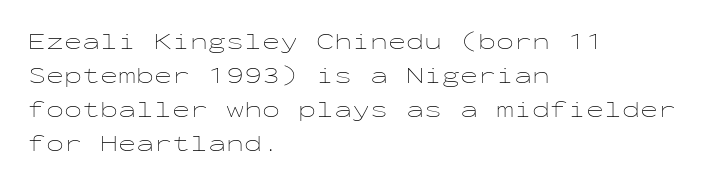
The image shows 24 px text type, upright; set left-aligned, normal line spacing (1.41x), normal letter spacing, not underlined.
